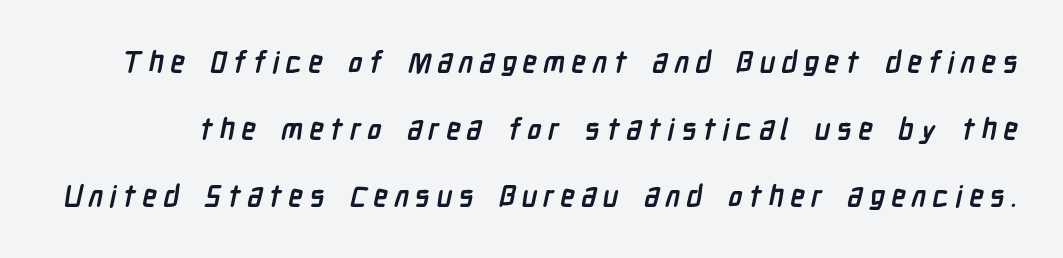
The image shows 29 px semibold, condensed sans-serif type; set loose line spacing (2.31x), unusually wide letter spacing (+0.22 em), not underlined; low stroke contrast and a medium x-height.
